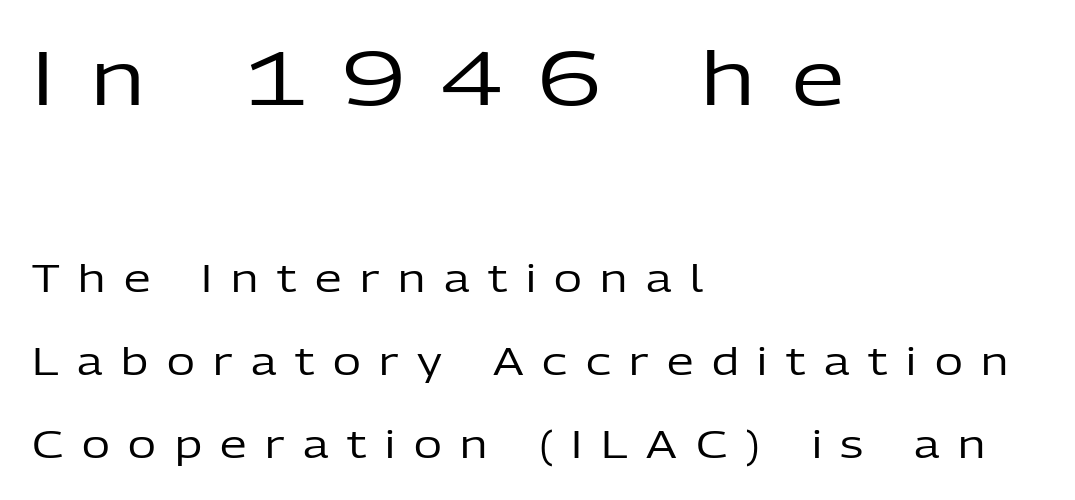
Beneath every word, the page is bare. Visually, the top section dominates because its glyphs are scaled up. Typographically, this falls in the sans-serif category. Honestly, the letter spacing is so wide it's the main thing you notice. These lines are set flush left with a ragged right edge.
